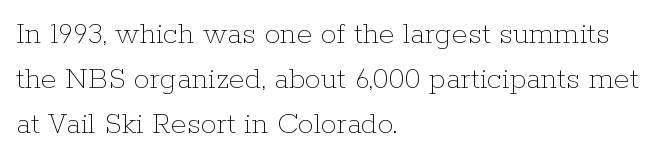
A light-to-regular cut is what we see here. The leading is moderate, giving the passage an even texture. Nope, not italic — everything's standing straight. Proportional: the letters do not fall into vertical columns. Horizontal alignment here is leftward, the default for most running prose.
